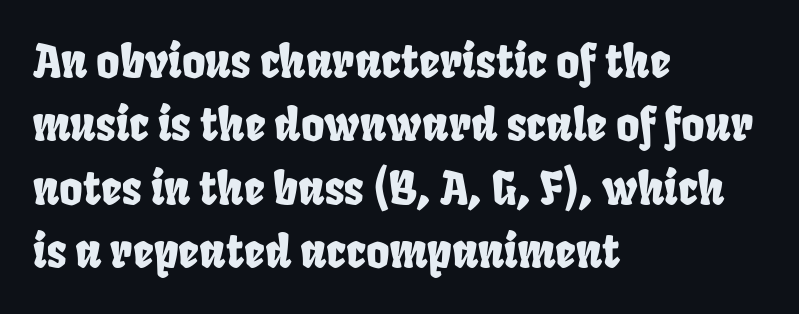
The image shows 45 px condensed sans-serif type; set left-aligned, normal line spacing (1.41x), normal letter spacing, not underlined; low stroke contrast and a large x-height.
